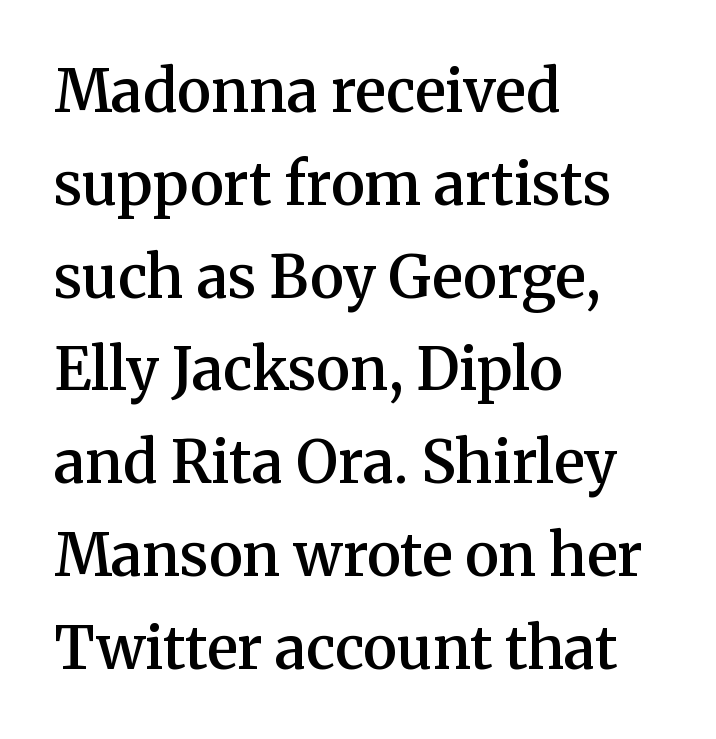
{"serif": "yes", "italic": "no", "bold": "semi", "weight": "semibold", "width": "normal", "stroke_contrast": "medium", "x_height": "medium", "monospaced": "no", "underline": "no", "align": "left", "line_spacing": "normal", "line_spacing_ratio": 1.6, "letter_spacing": "normal", "letter_spacing_em": 0.0, "glyph_px": 58}
